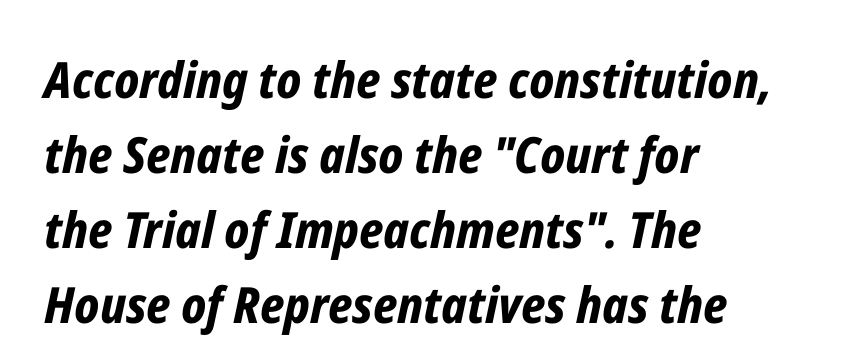
Q: Is the text bold? A: Yes.
Q: Is the text italic (slanted)? A: Yes, it leans right by about 12 degrees.
Q: Is the text underlined? A: No.
Q: How is the paragraph aligned? A: Left-aligned.
Q: Is the spacing between letters normal or unusually wide? A: Normal.
Q: Is the spacing between lines tight, normal or loose? A: Normal.
Q: Width (condensed, normal, or wide)? A: Condensed.
Q: Stroke contrast? A: Low.
Q: x-height? A: Medium.
Q: Monospaced? A: No.
